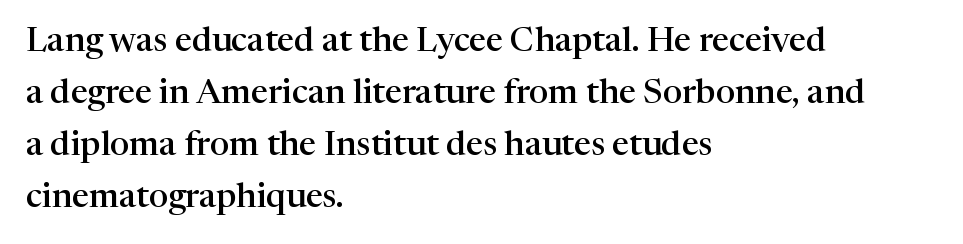
The image shows 34 px semibold serif type, upright; set left-aligned, normal line spacing (1.53x), normal letter spacing, not underlined; high stroke contrast and a medium x-height.
